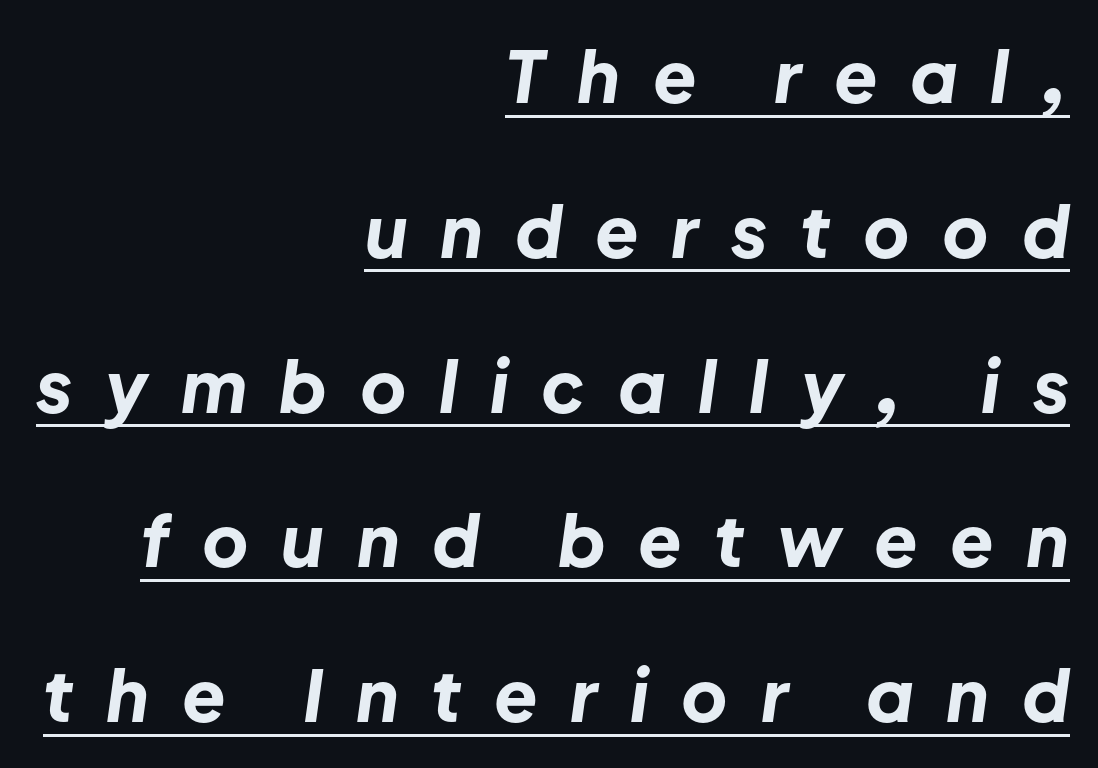
The image shows 71 px bold type, italic (leaning right); set right-aligned, loose line spacing (2.18x), unusually wide letter spacing (+0.46 em), underlined; low stroke contrast and a medium x-height.
